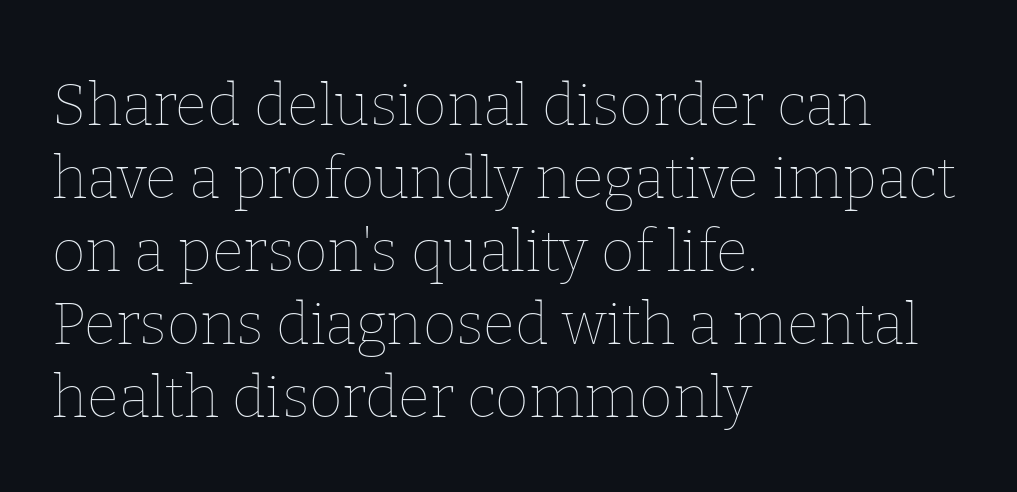
Looks like regular typesetting: each glyph gets only the width it needs. Alignment: flush left. If you measured baseline to baseline, you'd find a middling distance. The gaps between neighbouring characters are ordinary and unremarkable. Posture: upright roman.
